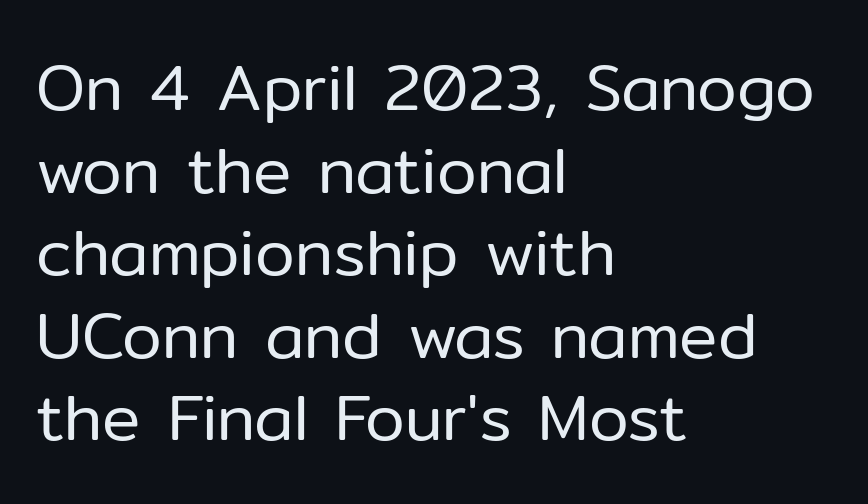
Q: Is the text bold? A: No.
Q: Is the text italic (slanted)? A: No, it is upright.
Q: Is the typeface a serif or a sans-serif typeface? A: Sans-serif.
Q: Is the text underlined? A: No.
Q: How is the paragraph aligned? A: Left-aligned.
Q: Is the spacing between letters normal or unusually wide? A: Normal.
Q: Is the spacing between lines tight, normal or loose? A: Normal.
Q: Width (condensed, normal, or wide)? A: Normal.
Q: Stroke contrast? A: Low.
Q: x-height? A: Medium.
Q: Monospaced? A: No.
